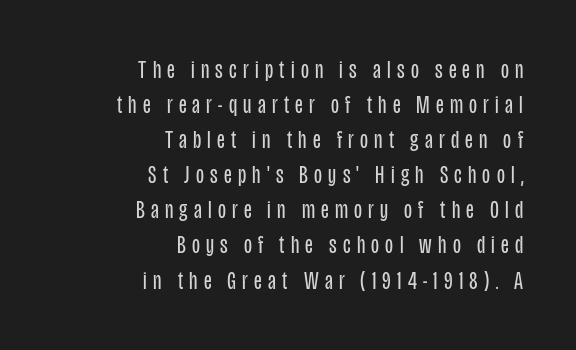
Has an underline been added? It has not. This is the regular roman posture of the typeface. Does extra space separate the letters? Yes, quite a lot of it. Regarding leading, the lines here are spaced in the standard way. Stroke thickness stays within the range of a standard reading face or lighter.
